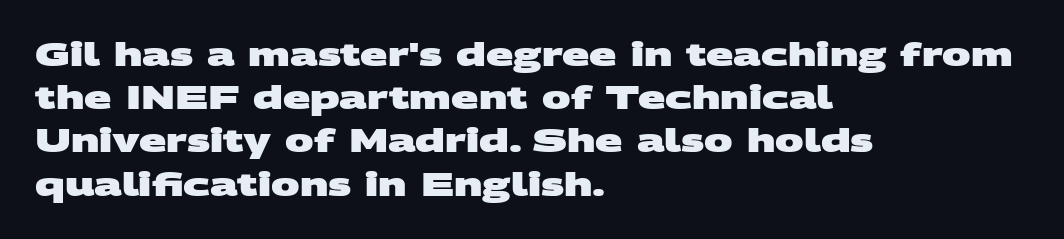
{"serif": "no", "bold": "yes", "weight": "heavy", "width": "wide", "stroke_contrast": "medium", "x_height": "large", "monospaced": "no", "underline": "no", "align": "left", "line_spacing": "normal", "line_spacing_ratio": 1.35, "letter_spacing": "normal", "letter_spacing_em": 0.0, "glyph_px": 32}
